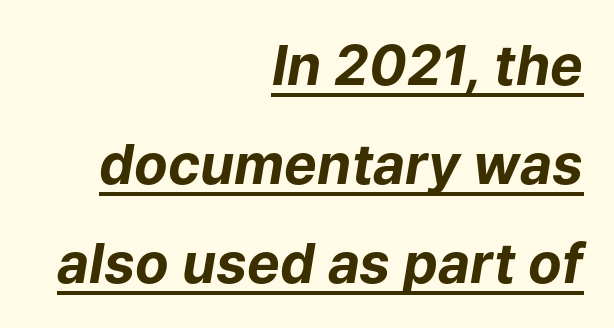
The lines are quadded right. Looks like regular typesetting: each glyph gets only the width it needs. Thick stems and heavy bowls — unmistakably bold. How are the letters spaced? Ordinarily, with no added tracking. Observe the lean: these are italic letterforms.
